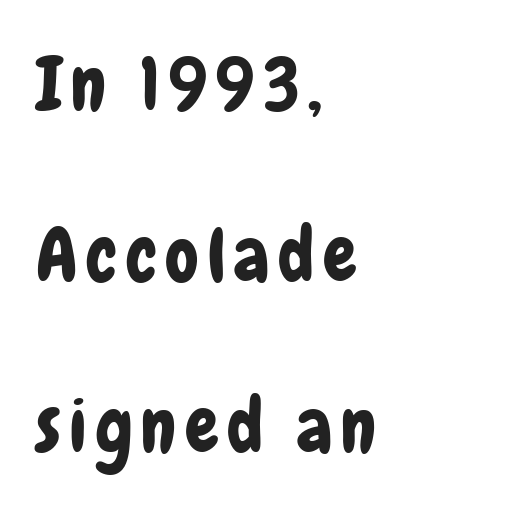
Q: Is the text italic (slanted)? A: No, it is upright.
Q: Is the typeface a serif or a sans-serif typeface? A: Sans-serif.
Q: Is the text underlined? A: No.
Q: How is the paragraph aligned? A: Left-aligned.
Q: Is the spacing between lines tight, normal or loose? A: Loose.
Q: Width (condensed, normal, or wide)? A: Condensed.
Q: Stroke contrast? A: Low.
Q: x-height? A: Medium.
Q: Monospaced? A: No.
